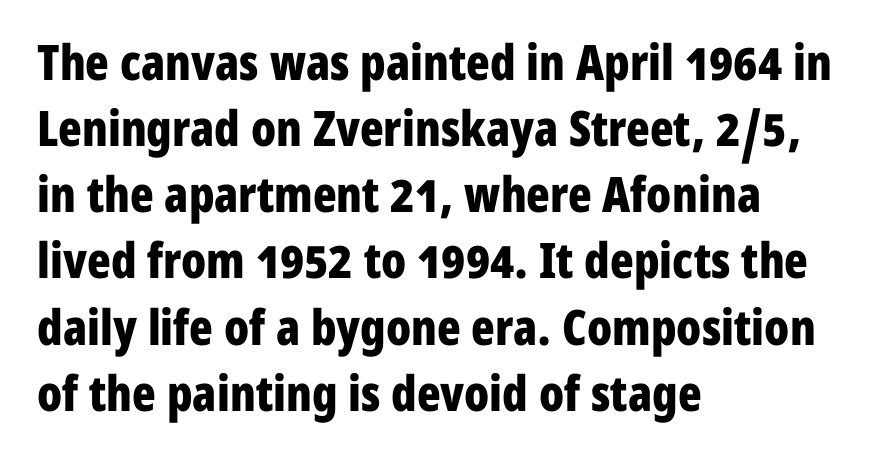
The image shows 49 px bold, condensed sans-serif type, upright; set left-aligned, normal line spacing (1.35x), normal letter spacing, not underlined; low stroke contrast and a medium x-height.
